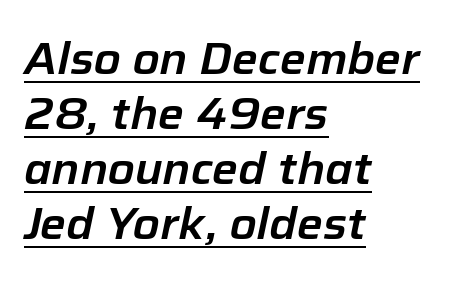
{"italic": "yes", "lean": "right", "slant_degrees": 12, "width": "normal", "stroke_contrast": "low", "x_height": "medium", "monospaced": "no", "underline": "yes", "align": "left", "line_spacing": "normal", "line_spacing_ratio": 1.25, "letter_spacing": "normal", "letter_spacing_em": 0.0, "glyph_px": 44}
